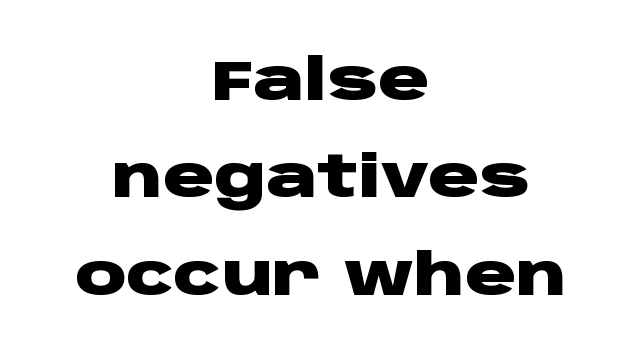
The image shows 57 px heavy, wide sans-serif type, upright; set centered, line spacing 1.71x, normal letter spacing, not underlined; low stroke contrast and a large x-height.
